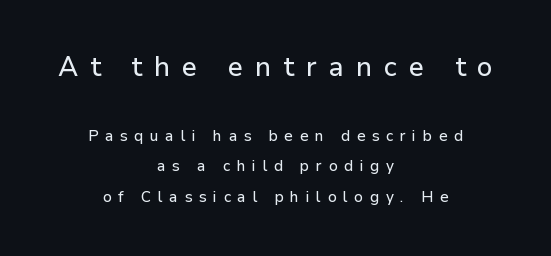
The image shows 27 px text type, upright; set centered, loose line spacing (2.04x), unusually wide letter spacing (+0.44 em), not underlined; the first (top) block is 1.8x larger.
